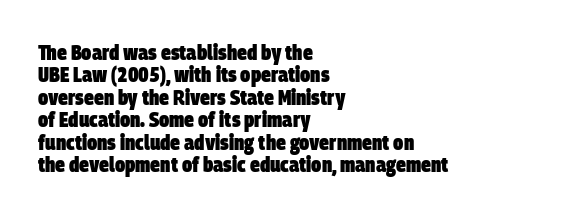
Q: Is the text bold? A: Yes.
Q: Is the text underlined? A: No.
Q: How is the paragraph aligned? A: Left-aligned.
Q: Is the spacing between letters normal or unusually wide? A: Normal.
Q: Is the spacing between lines tight, normal or loose? A: Tight.
